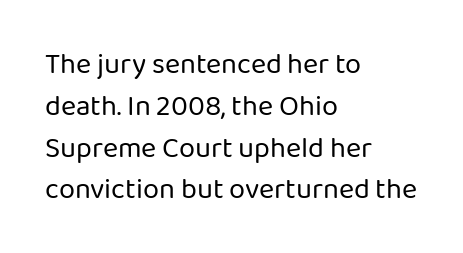
Q: Is the text bold? A: No.
Q: Is the text italic (slanted)? A: No, it is upright.
Q: Is the typeface a serif or a sans-serif typeface? A: Sans-serif.
Q: Is the text underlined? A: No.
Q: How is the paragraph aligned? A: Left-aligned.
Q: Is the spacing between letters normal or unusually wide? A: Normal.
Q: Is the spacing between lines tight, normal or loose? A: Normal.
Q: Width (condensed, normal, or wide)? A: Normal.
Q: Stroke contrast? A: Low.
Q: x-height? A: Medium.
Q: Monospaced? A: No.
